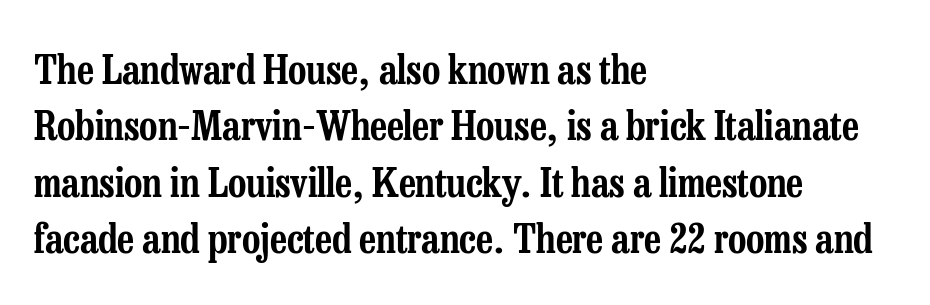
The image shows 40 px condensed serif type, upright; set left-aligned, normal line spacing (1.41x), normal letter spacing, not underlined; low stroke contrast and a medium x-height.
